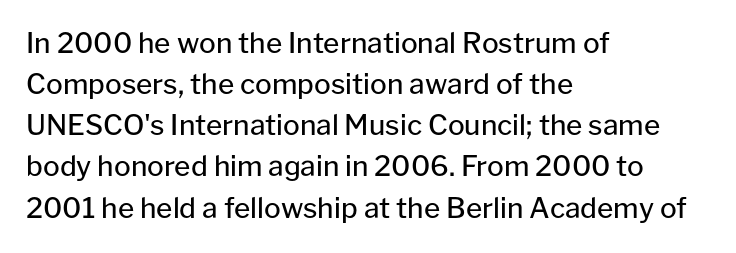
The image shows 28 px regular-weight sans-serif type, upright; set left-aligned, normal line spacing (1.47x), normal letter spacing, not underlined; low stroke contrast and a medium x-height.
